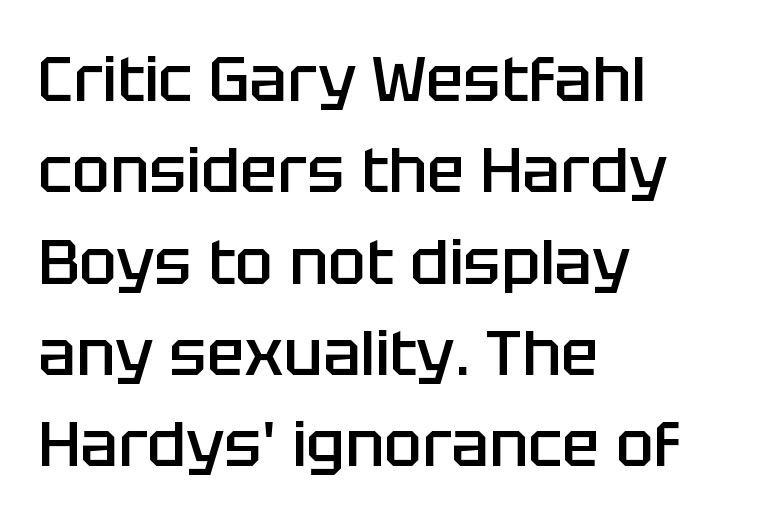
The image shows 63 px semibold sans-serif type, upright; set left-aligned, normal line spacing (1.45x), normal letter spacing, not underlined; low stroke contrast and a large x-height.
